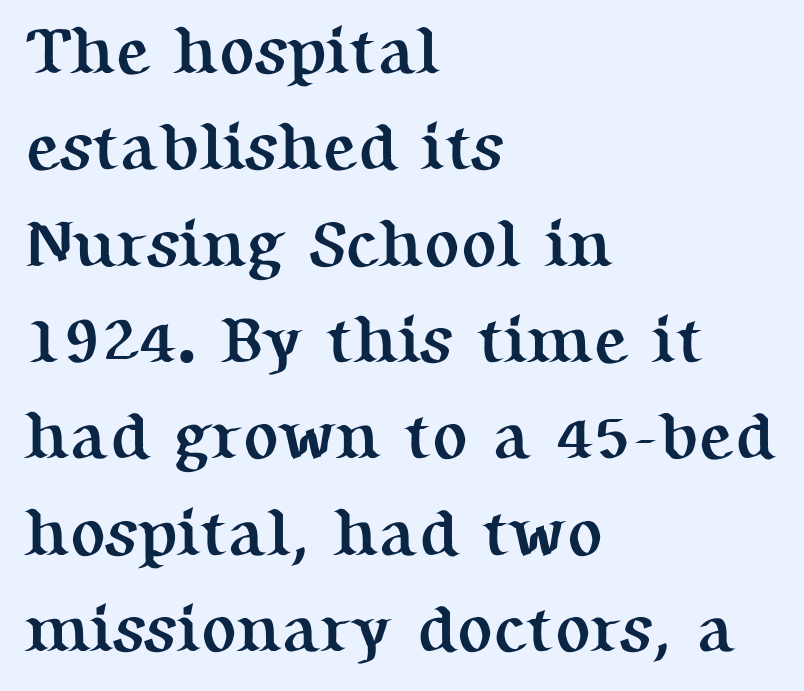
{"serif": "yes", "italic": "no", "bold": "yes", "weight": "semibold", "width": "normal", "stroke_contrast": "medium", "x_height": "medium", "monospaced": "no", "underline": "no", "align": "left", "line_spacing": "normal", "line_spacing_ratio": 1.46, "letter_spacing": "normal", "letter_spacing_em": 0.0, "glyph_px": 66}
